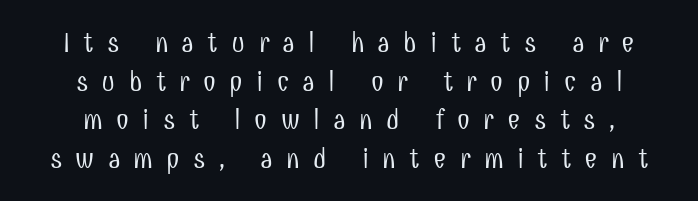
Each stroke keeps to a modest, everyday thickness or less. The passage shown is typed in a proportional face where columns would drift. The face used here is a sans, in the tradition of grotesques and geometrics. These lines stack symmetrically, like a column narrowing and widening about its center. Students, observe: this is what conventionally led text looks like. Style check: upright.
